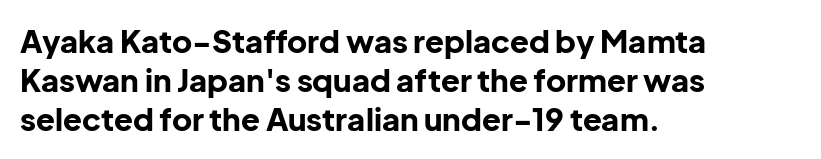
{"serif": "no", "italic": "no", "bold": "yes", "weight": "bold", "width": "normal", "stroke_contrast": "low", "x_height": "medium", "monospaced": "no", "underline": "no", "align": "left", "line_spacing": "normal", "line_spacing_ratio": 1.26, "letter_spacing": "normal", "letter_spacing_em": 0.0, "glyph_px": 31}
